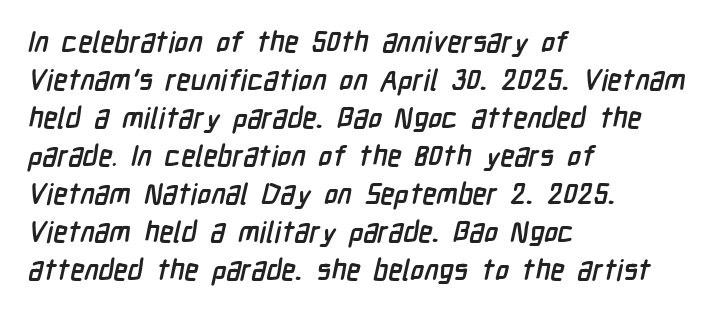
The image shows 29 px semibold, condensed sans-serif type; set left-aligned, normal line spacing (1.31x), normal letter spacing, not underlined; low stroke contrast and a medium x-height.
